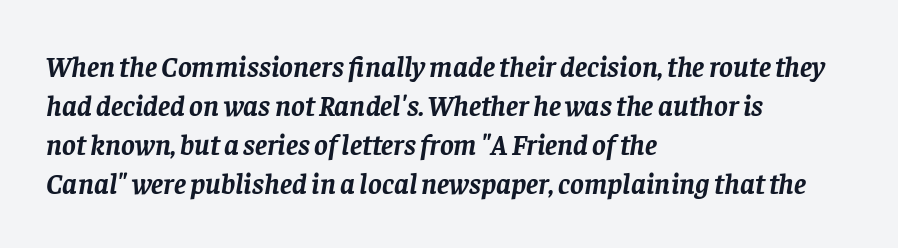
Q: Is the text bold? A: Yes.
Q: Is the text italic (slanted)? A: Yes, it leans right by about 8 degrees.
Q: Is the typeface a serif or a sans-serif typeface? A: Serif.
Q: Is the text underlined? A: No.
Q: How is the paragraph aligned? A: Left-aligned.
Q: Is the spacing between letters normal or unusually wide? A: Normal.
Q: Is the spacing between lines tight, normal or loose? A: Normal.
Q: Width (condensed, normal, or wide)? A: Normal.
Q: Stroke contrast? A: Low.
Q: x-height? A: Large.
Q: Monospaced? A: No.
